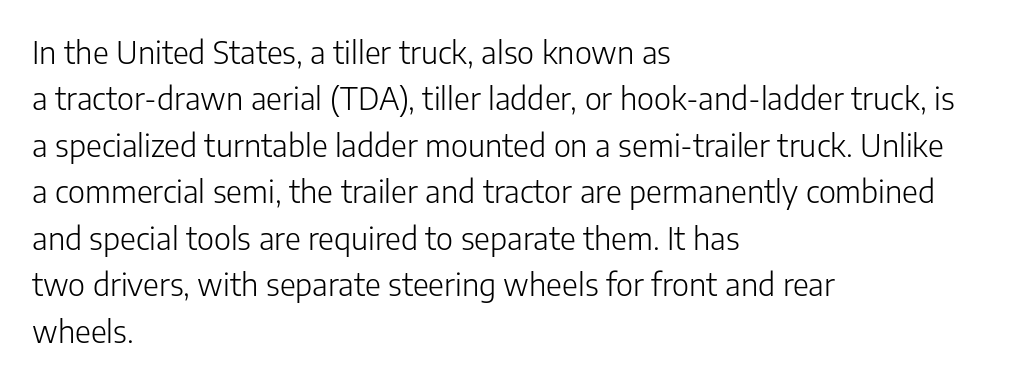
Honestly, the row spacing looks completely unremarkable. Just letters on the line, the space beneath them empty. These lines are composed in type without serifs. Every character sits straight up, as roman type does. Layout note: lines flush left. On a weight scale, this lands at 450 or below.
